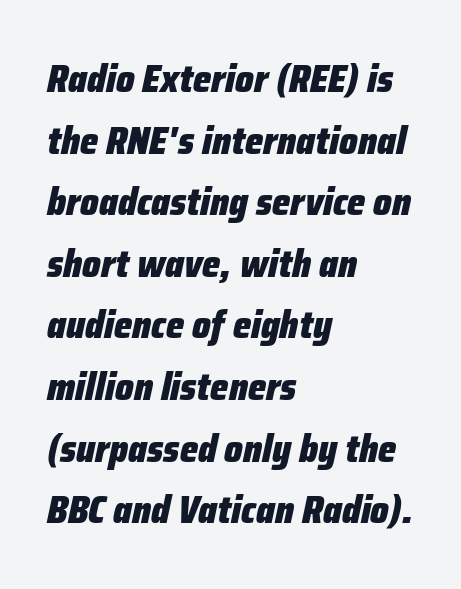
Q: Is the text bold? A: Yes.
Q: Is the text italic (slanted)? A: Yes, it leans right by about 12 degrees.
Q: Is the text underlined? A: No.
Q: How is the paragraph aligned? A: Left-aligned.
Q: Is the spacing between letters normal or unusually wide? A: Normal.
Q: Is the spacing between lines tight, normal or loose? A: Normal.
Q: Width (condensed, normal, or wide)? A: Condensed.
Q: Stroke contrast? A: Low.
Q: x-height? A: Medium.
Q: Monospaced? A: No.
